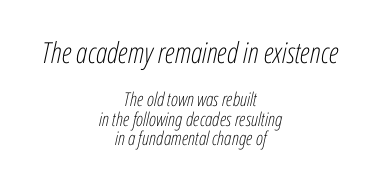
These lines were composed using italics. Between one letter and the next there's only the usual sliver of space. Quick note: underline off. Short and long lines alike share a common midpoint.
